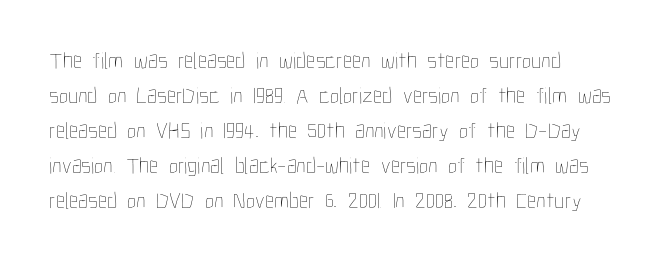
The rendering keeps characters at their native spacing. A roman cut, with each character standing at attention. Weight class: somewhere from thin through regular. The space beneath each line is pristine and unruled. Vertical spacing — default.
